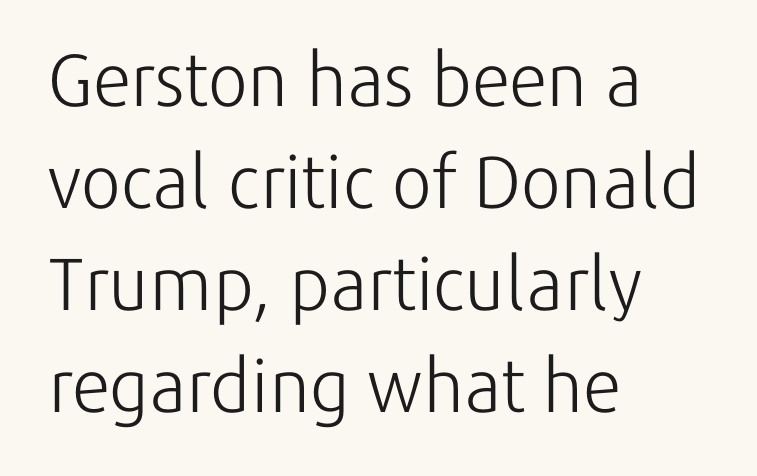
The strokes are not fattened; the text isn't bold. The typeface chosen for these lines omits serifs. Each line starts at the same left margin while the right side varies. Descenders hang freely into open space.
